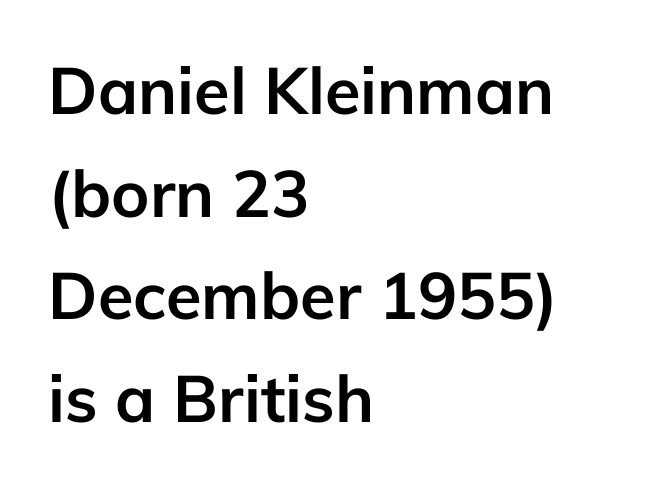
As a designer I'd log this as weight 700, bold. Lines of text with bare space underneath. Letter spacing: default. These lines stack with their left ends in a neat column. When letters stand straight like this, we call the style roman or upright.
